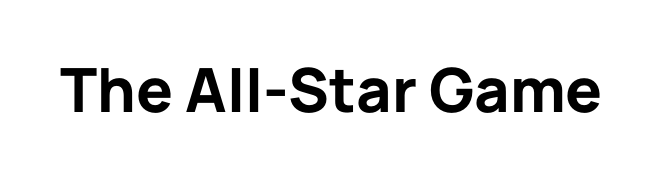
The image shows 61 px bold sans-serif type, upright; set normal letter spacing, not underlined; low stroke contrast and a medium x-height.
